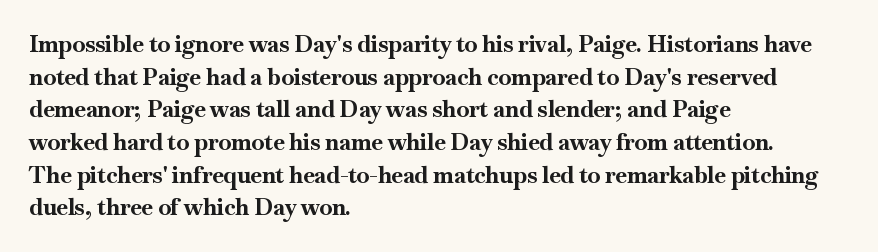
The image shows 23 px bold type, upright; set left-aligned, normal line spacing (1.42x), normal letter spacing, not underlined.
